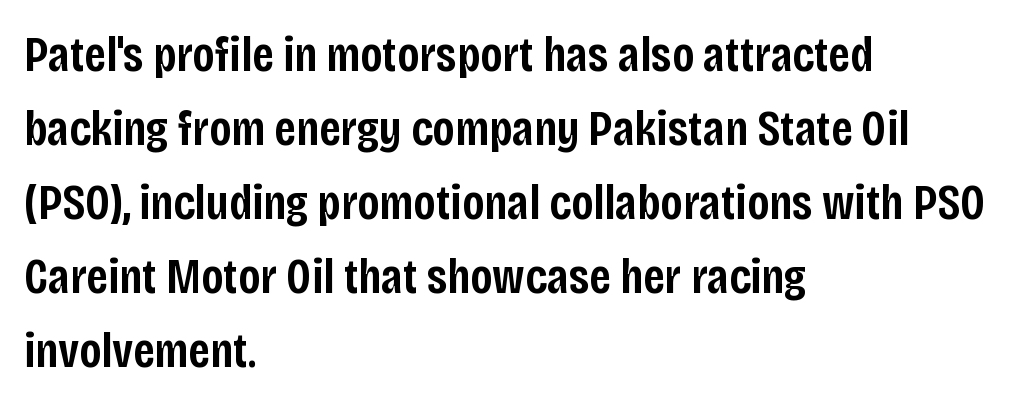
Each new line begins a customary step beneath the previous one. Observe the ordinary spacing: letters are neighbours, not strangers. The baseline area is clear. Notice how the passage keeps a crisp vertical edge on the left only. Weight: semibold (demi). Do the characters align in a grid? No, the font is proportional.
